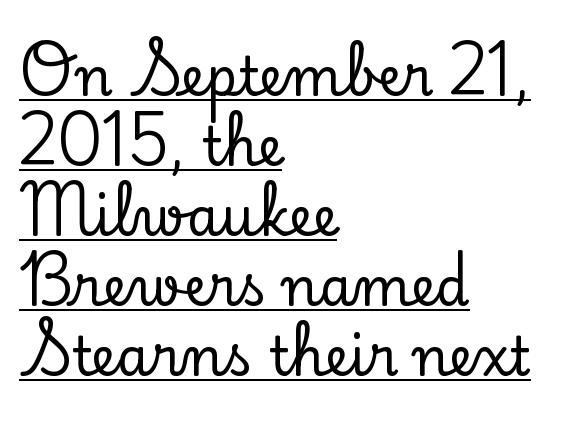
Regular leading. The passage shown has conventional tracking throughout. The rendering uses natural spacing where letterforms have individual widths. Designer's note — italics off, roman on. What kind of face is this? One with serifs. The lines in this sample share a left origin and differ only in where they stop.
